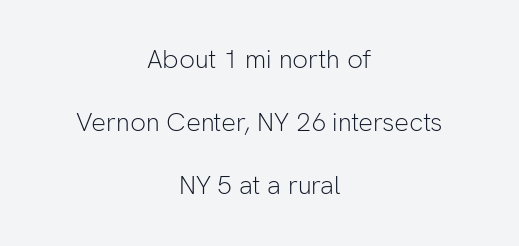
The image shows 26 px text type, upright; set centered, loose line spacing (2.43x), normal letter spacing, not underlined.
